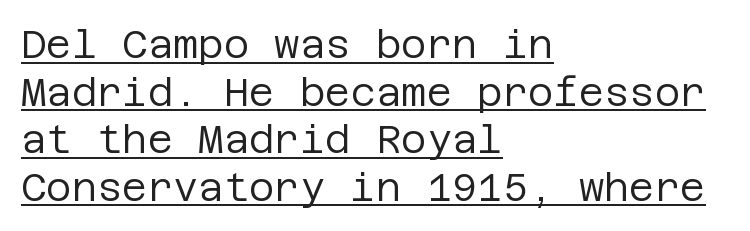
{"serif": "no", "italic": "no", "bold": "no", "weight": "regular", "width": "normal", "stroke_contrast": "low", "x_height": "large", "underline": "yes", "align": "left", "line_spacing_ratio": 1.22, "letter_spacing": "normal", "letter_spacing_em": 0.0, "glyph_px": 39}
